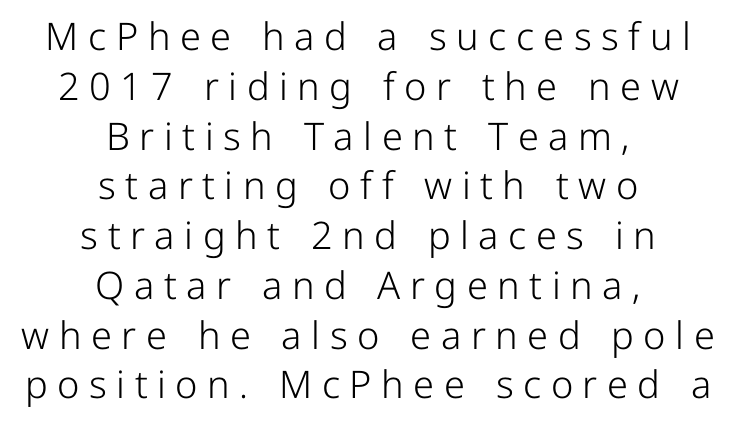
Each line is balanced around a shared central axis. Does extra space separate the letters? Yes, quite a lot of it. Is this a fixed-width face? No — the glyphs have proportional, varying widths. Look at the bottom of the vertical strokes: they stop flat, with no serifs. The letters look calm and open, with moderate or lighter stems. One glance says typical: line gaps are just what's usual.
